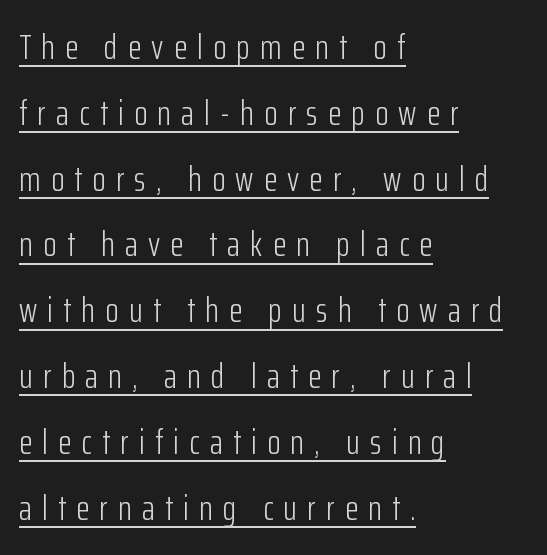
Q: Is the text bold? A: No.
Q: Is the text italic (slanted)? A: No, it is upright.
Q: Is the typeface a serif or a sans-serif typeface? A: Sans-serif.
Q: Is the text underlined? A: Yes.
Q: How is the paragraph aligned? A: Left-aligned.
Q: Is the spacing between letters normal or unusually wide? A: Unusually wide.
Q: Width (condensed, normal, or wide)? A: Condensed.
Q: Stroke contrast? A: Low.
Q: x-height? A: Medium.
Q: Monospaced? A: No.
